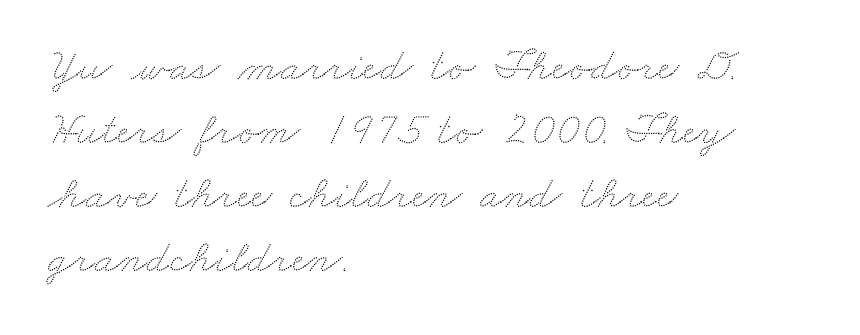
The image shows 46 px wide type; set left-aligned, normal line spacing (1.39x), normal letter spacing, not underlined; low stroke contrast and a small x-height.
